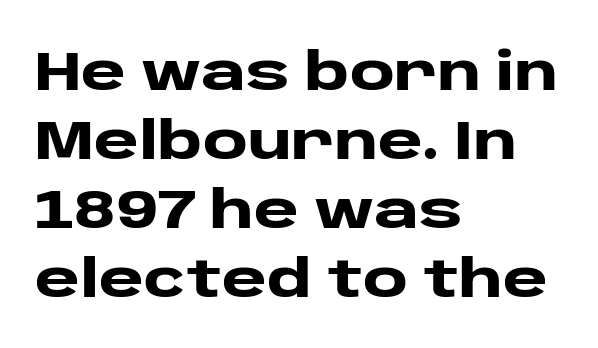
The strokes are fattened all the way to bold. The type sits square on the baseline with zero lean. The passage shown is typed in a proportional face where columns would drift. Alignment: flush left. Regarding serifs, this sample does without them. The passage shown has conventional tracking throughout.
